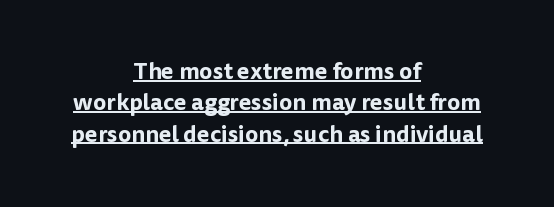
Does a line run under the words? Yes, clearly. Every stem runs plumb, perpendicular to the baseline. The type is set solid horizontally, with unmodified tracking. Each new line begins a customary step beneath the previous one.
